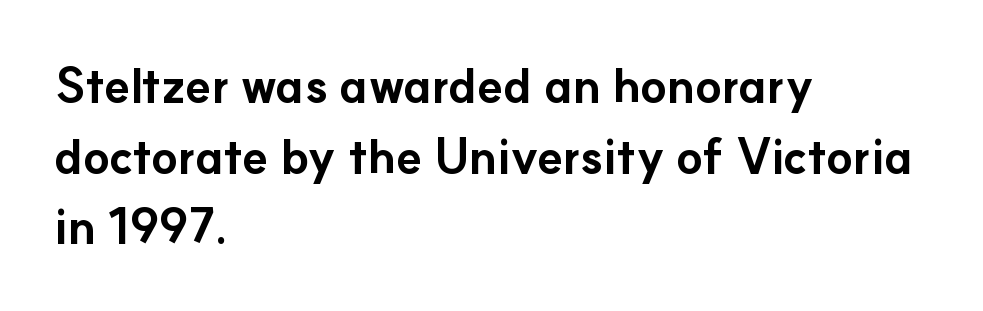
Q: Is the text bold? A: Yes.
Q: Is the text italic (slanted)? A: No, it is upright.
Q: Is the typeface a serif or a sans-serif typeface? A: Sans-serif.
Q: Is the text underlined? A: No.
Q: How is the paragraph aligned? A: Left-aligned.
Q: Is the spacing between letters normal or unusually wide? A: Normal.
Q: Is the spacing between lines tight, normal or loose? A: Normal.
Q: Width (condensed, normal, or wide)? A: Normal.
Q: Stroke contrast? A: Low.
Q: x-height? A: Small.
Q: Monospaced? A: No.
